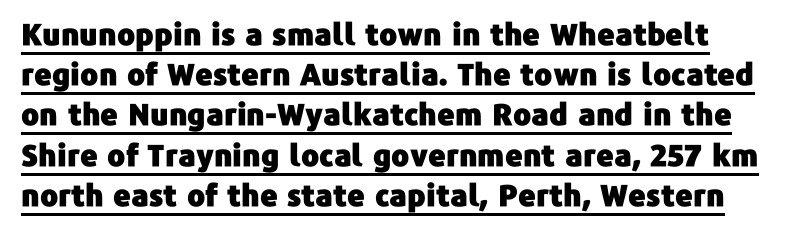
The letters carry no serifs — their stems end cleanly without finishing strokes. Note the varied advance widths — an 'i' is clearly narrower than an 'm'. Does extra space separate the letters? No, they use regular spacing. Regular leading.
